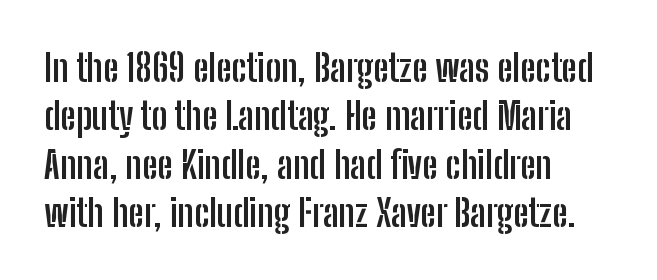
The paragraph shown leans on its left margin. The rendering uses natural spacing where letterforms have individual widths. How are the letters spaced? Ordinarily, with no added tracking. Only glyphs here, with clear space below each row.
